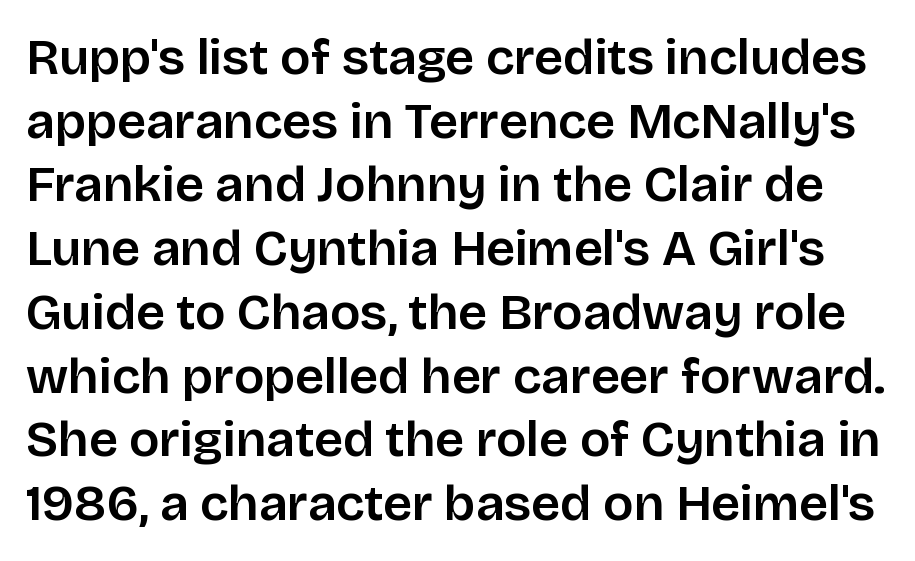
The image shows 51 px sans-serif type, upright; set normal line spacing (1.25x), normal letter spacing, not underlined; low stroke contrast and a large x-height.
